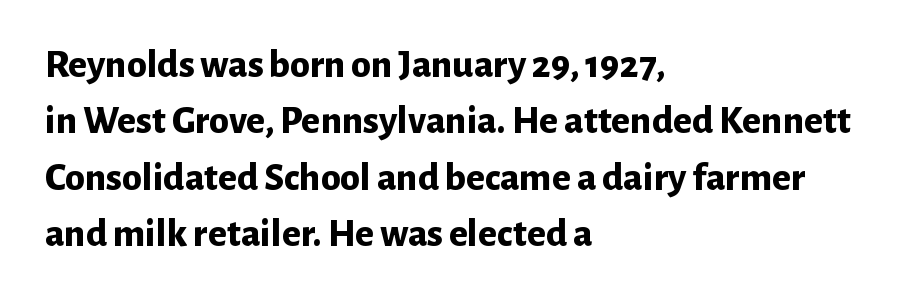
The image shows 40 px bold sans-serif type, upright; set left-aligned, normal line spacing (1.41x), normal letter spacing, not underlined; low stroke contrast and a medium x-height.
